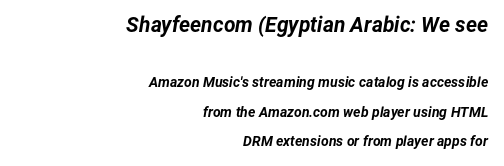
The image shows 21 px bold type, italic (leaning right); set right-aligned, loose line spacing (2.08x), normal letter spacing, not underlined; the first (top) block is 1.5x larger.
